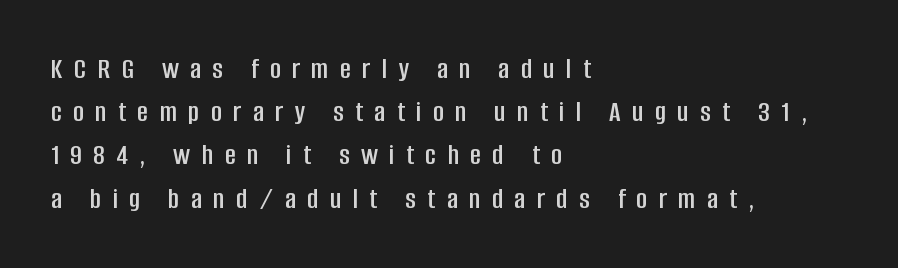
{"serif": "no", "italic": "no", "width": "condensed", "stroke_contrast": "low", "x_height": "large", "monospaced": "no", "underline": "no", "align": "left", "line_spacing": "normal", "line_spacing_ratio": 1.44, "letter_spacing": "wide", "letter_spacing_em": 0.38, "glyph_px": 30}
